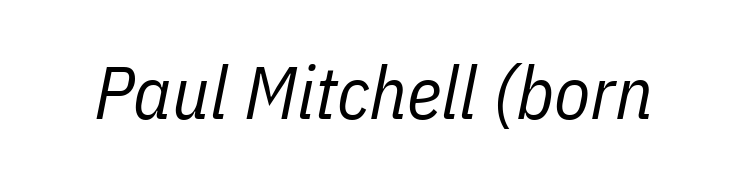
The image shows 74 px regular-weight, condensed type, italic (leaning right); set normal letter spacing, not underlined; low stroke contrast and a medium x-height.
